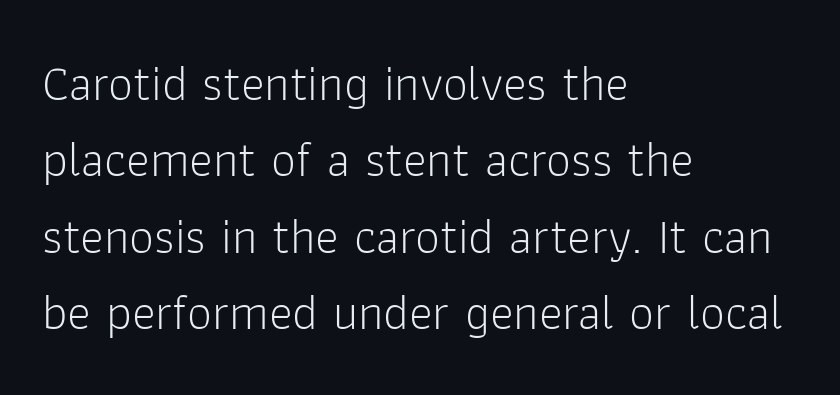
{"serif": "no", "italic": "no", "bold": "no", "weight": "light", "width": "normal", "stroke_contrast": "low", "x_height": "medium", "monospaced": "no", "underline": "no", "align": "left", "line_spacing": "normal", "line_spacing_ratio": 1.53, "letter_spacing": "normal", "letter_spacing_em": 0.0, "glyph_px": 50}
